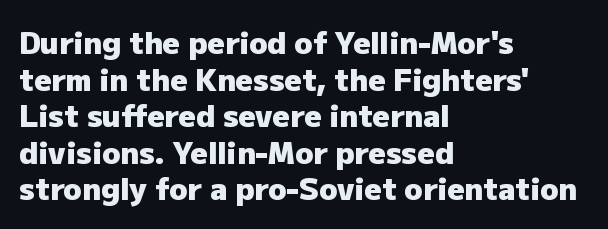
Q: Is the text bold? A: Yes.
Q: Is the text italic (slanted)? A: No, it is upright.
Q: Is the typeface a serif or a sans-serif typeface? A: Sans-serif.
Q: Is the text underlined? A: No.
Q: How is the paragraph aligned? A: Left-aligned.
Q: Is the spacing between letters normal or unusually wide? A: Normal.
Q: Width (condensed, normal, or wide)? A: Normal.
Q: Stroke contrast? A: Low.
Q: x-height? A: Medium.
Q: Monospaced? A: No.
